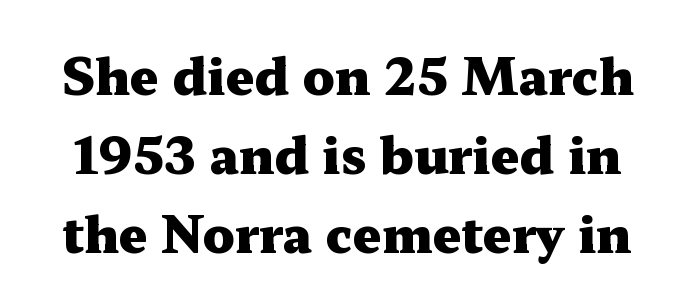
The text was rendered using a seriffed face with decorative stroke endings. Do the characters align in a grid? No, the font is proportional. The sample has been set heavy, in full bold. Unmarked baselines from the first word to the last. No extra tracking has been applied to these lines.
